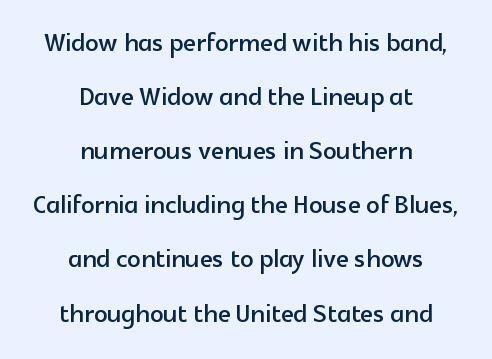
Q: Is the text italic (slanted)? A: No, it is upright.
Q: Is the typeface a serif or a sans-serif typeface? A: Sans-serif.
Q: Is the text underlined? A: No.
Q: How is the paragraph aligned? A: Centered.
Q: Is the spacing between letters normal or unusually wide? A: Normal.
Q: Is the spacing between lines tight, normal or loose? A: Normal.
Q: Width (condensed, normal, or wide)? A: Normal.
Q: x-height? A: Medium.
Q: Monospaced? A: No.
